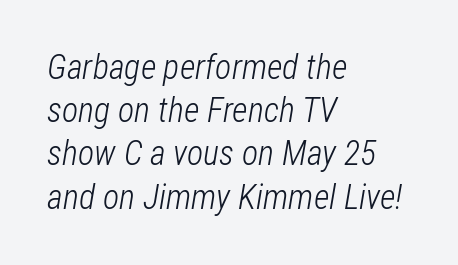
The image shows 34 px light, condensed type, italic (leaning right); set left-aligned, normal line spacing (1.27x), normal letter spacing, not underlined; low stroke contrast and a medium x-height.
